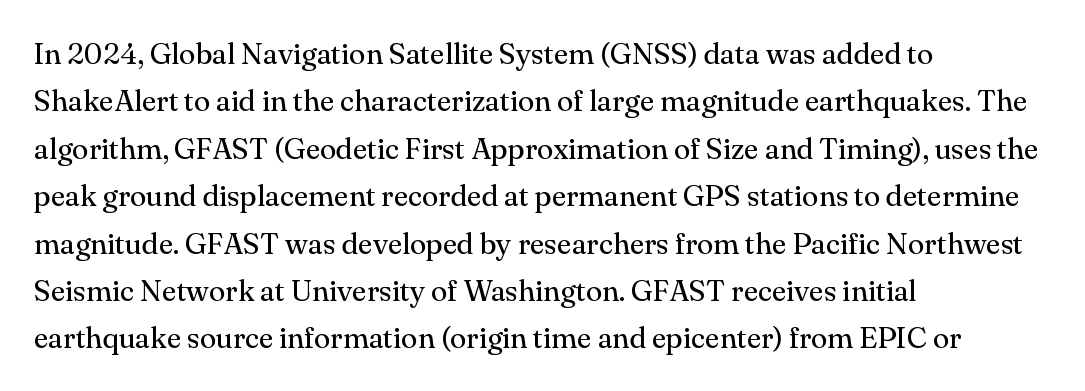
The passage shown is typed in a proportional face where columns would drift. Words appear dense and cohesive because spacing is normal. Compared with a typical body face, this is equally light or lighter still. The line-height multiplier appears to be the usual default.
